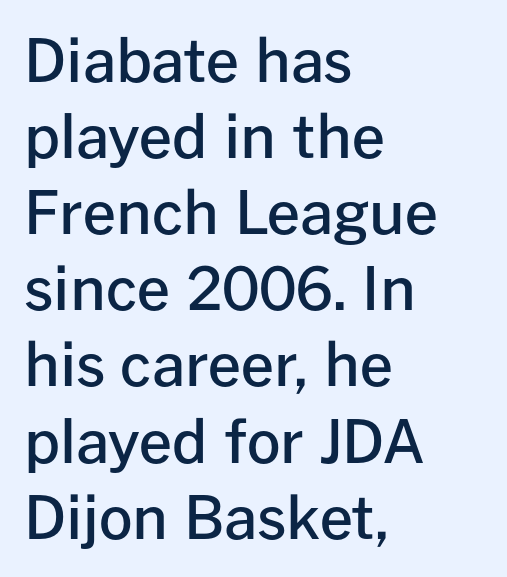
Q: Is the text bold? A: Semi-bold.
Q: Is the text italic (slanted)? A: No, it is upright.
Q: Is the typeface a serif or a sans-serif typeface? A: Sans-serif.
Q: Is the text underlined? A: No.
Q: How is the paragraph aligned? A: Left-aligned.
Q: Is the spacing between letters normal or unusually wide? A: Normal.
Q: Is the spacing between lines tight, normal or loose? A: Normal.
Q: Width (condensed, normal, or wide)? A: Normal.
Q: Stroke contrast? A: Low.
Q: x-height? A: Medium.
Q: Monospaced? A: No.
